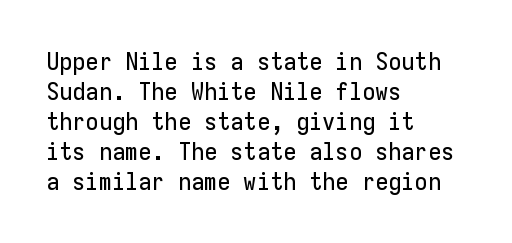
Q: Is the text italic (slanted)? A: No, it is upright.
Q: Is the text underlined? A: No.
Q: How is the paragraph aligned? A: Left-aligned.
Q: Is the spacing between letters normal or unusually wide? A: Normal.
Q: Is the spacing between lines tight, normal or loose? A: Normal.
